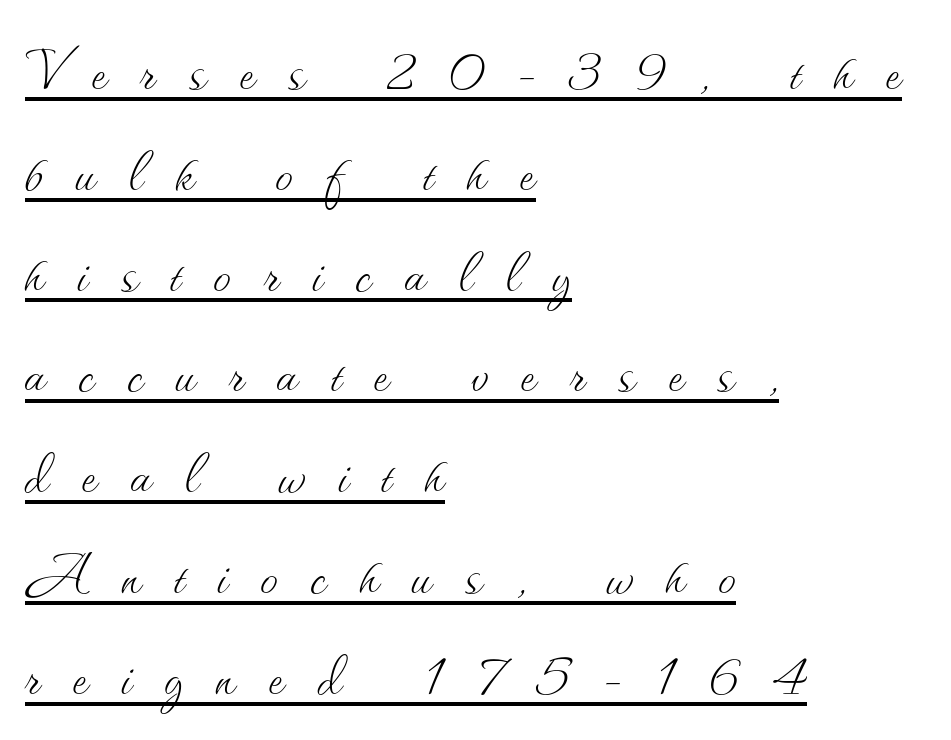
Q: Is the text bold? A: No.
Q: Is the text italic (slanted)? A: Yes.
Q: Is the text underlined? A: Yes.
Q: How is the paragraph aligned? A: Left-aligned.
Q: Is the spacing between letters normal or unusually wide? A: Unusually wide.
Q: Is the spacing between lines tight, normal or loose? A: Normal.
Q: Width (condensed, normal, or wide)? A: Normal.
Q: Stroke contrast? A: Medium.
Q: x-height? A: Small.
Q: Monospaced? A: No.
